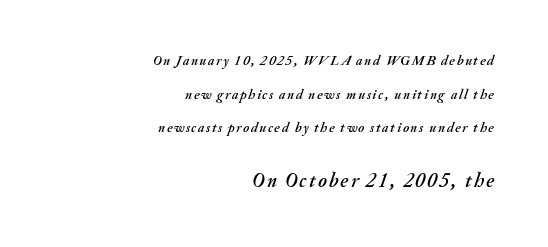
Q: Is the text italic (slanted)? A: Yes, it leans right by about 20 degrees.
Q: Is the text underlined? A: No.
Q: How is the paragraph aligned? A: Right-aligned.
Q: Is the spacing between lines tight, normal or loose? A: Loose.
Q: Which block of text is set in a larger size, the first (top) or the second (bottom)? A: The second (bottom) one.
